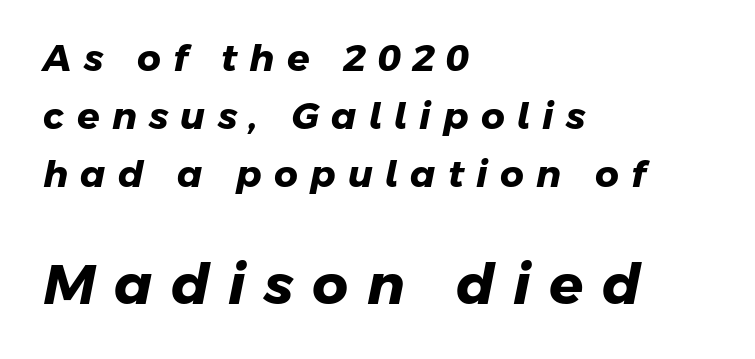
Q: Is the text bold? A: Yes.
Q: Is the typeface a serif or a sans-serif typeface? A: Sans-serif.
Q: Is the text underlined? A: No.
Q: How is the paragraph aligned? A: Left-aligned.
Q: Is the spacing between letters normal or unusually wide? A: Unusually wide.
Q: Is the spacing between lines tight, normal or loose? A: Normal.
Q: Which block of text is set in a larger size, the first (top) or the second (bottom)? A: The second (bottom) one.
Q: Width (condensed, normal, or wide)? A: Normal.
Q: Stroke contrast? A: Low.
Q: x-height? A: Medium.
Q: Monospaced? A: No.
